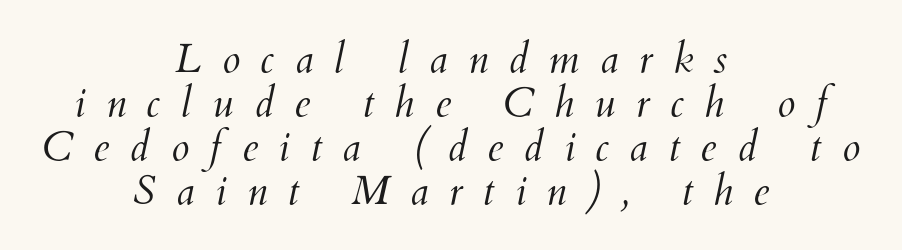
Q: Is the text bold? A: No.
Q: Is the text italic (slanted)? A: Yes, it leans right by about 12 degrees.
Q: Is the text underlined? A: No.
Q: How is the paragraph aligned? A: Centered.
Q: Is the spacing between letters normal or unusually wide? A: Unusually wide.
Q: Is the spacing between lines tight, normal or loose? A: Tight.
Q: Width (condensed, normal, or wide)? A: Normal.
Q: Stroke contrast? A: Medium.
Q: x-height? A: Small.
Q: Monospaced? A: No.
